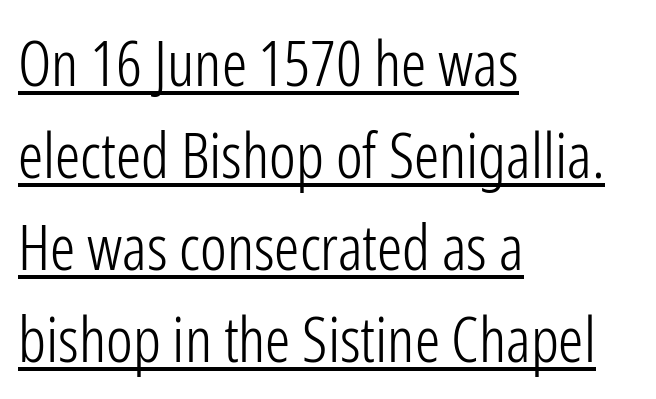
Q: Is the text bold? A: No.
Q: Is the text italic (slanted)? A: No, it is upright.
Q: Is the typeface a serif or a sans-serif typeface? A: Sans-serif.
Q: Is the text underlined? A: Yes.
Q: How is the paragraph aligned? A: Left-aligned.
Q: Is the spacing between letters normal or unusually wide? A: Normal.
Q: Is the spacing between lines tight, normal or loose? A: Normal.
Q: Width (condensed, normal, or wide)? A: Condensed.
Q: Stroke contrast? A: Low.
Q: x-height? A: Medium.
Q: Monospaced? A: No.
